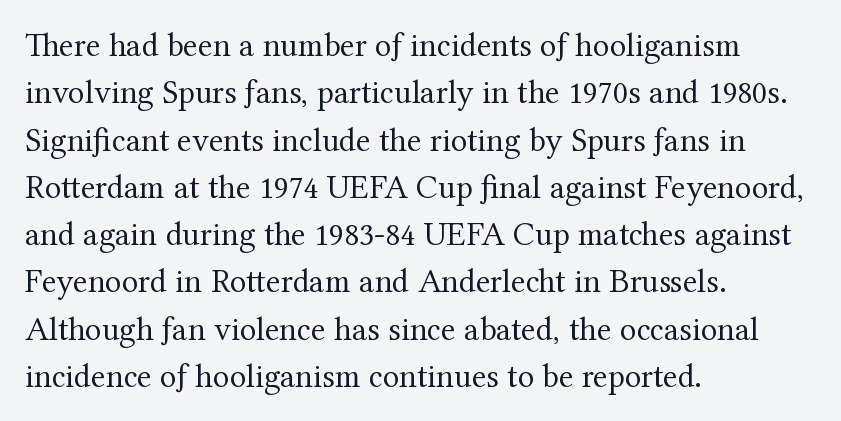
The image shows 34 px regular-weight serif type, upright; set left-aligned, normal line spacing (1.39x), normal letter spacing, not underlined; medium stroke contrast and a medium x-height.
